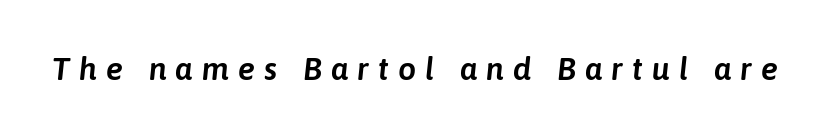
The image shows 32 px text type, italic (leaning right); set unusually wide letter spacing (+0.28 em), not underlined; low stroke contrast and a medium x-height.
